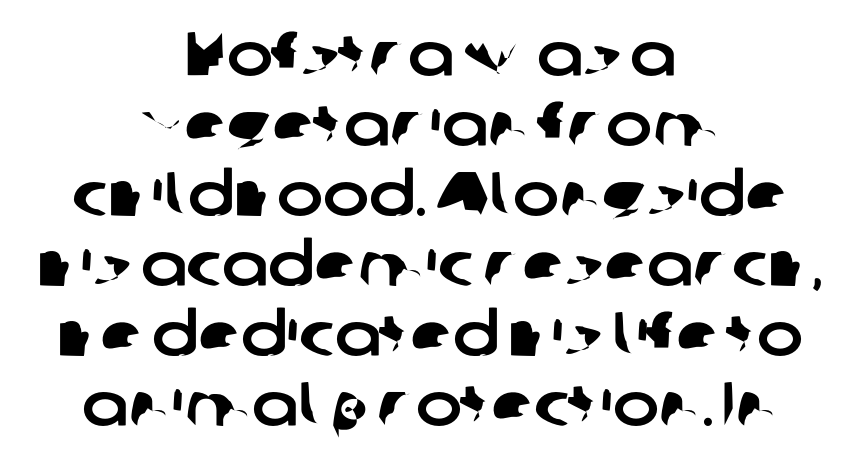
Q: Is the typeface a serif or a sans-serif typeface? A: Sans-serif.
Q: Is the text underlined? A: No.
Q: How is the paragraph aligned? A: Centered.
Q: Is the spacing between letters normal or unusually wide? A: Normal.
Q: Is the spacing between lines tight, normal or loose? A: Tight.
Q: Width (condensed, normal, or wide)? A: Normal.
Q: Stroke contrast? A: Low.
Q: x-height? A: Medium.
Q: Monospaced? A: No.
